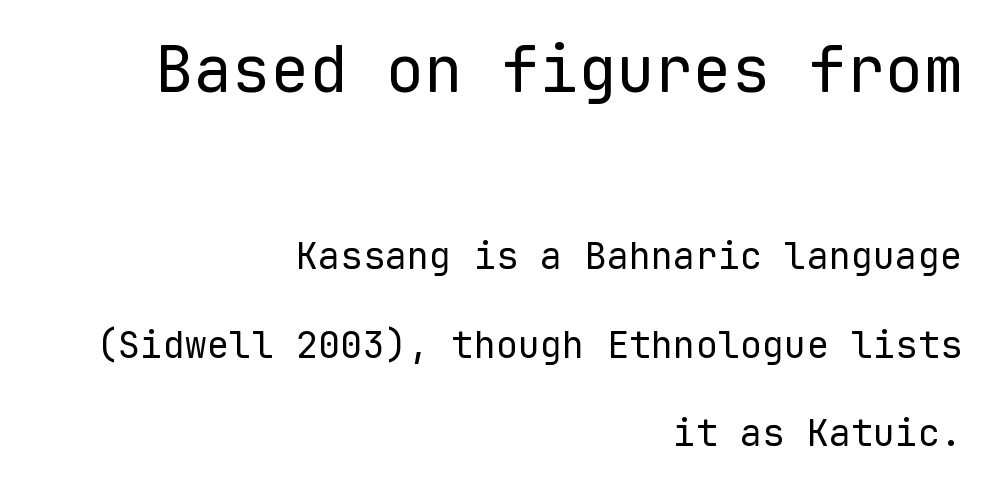
The strip under each line holds only bare page. Classification — sans serif. Quick note: not italic, upright. The rendering anchors every line to the right-hand side. Which chunk is bigger? The first one — the top block dwarfs the bottom. Unbolded letterforms with no extra heft.
